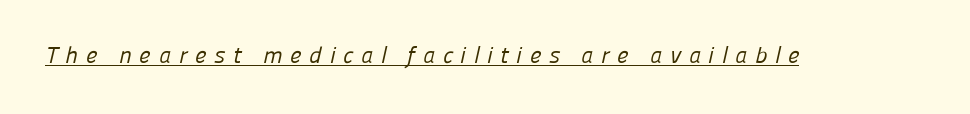
The image shows 23 px text type; set unusually wide letter spacing (+0.34 em), underlined.
